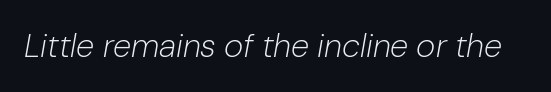
{"italic": "yes", "lean": "right", "slant_degrees": 10, "bold": "no", "weight": "light", "width": "normal", "stroke_contrast": "low", "x_height": "medium", "monospaced": "no", "underline": "no", "letter_spacing": "normal", "letter_spacing_em": 0.0, "glyph_px": 33}
